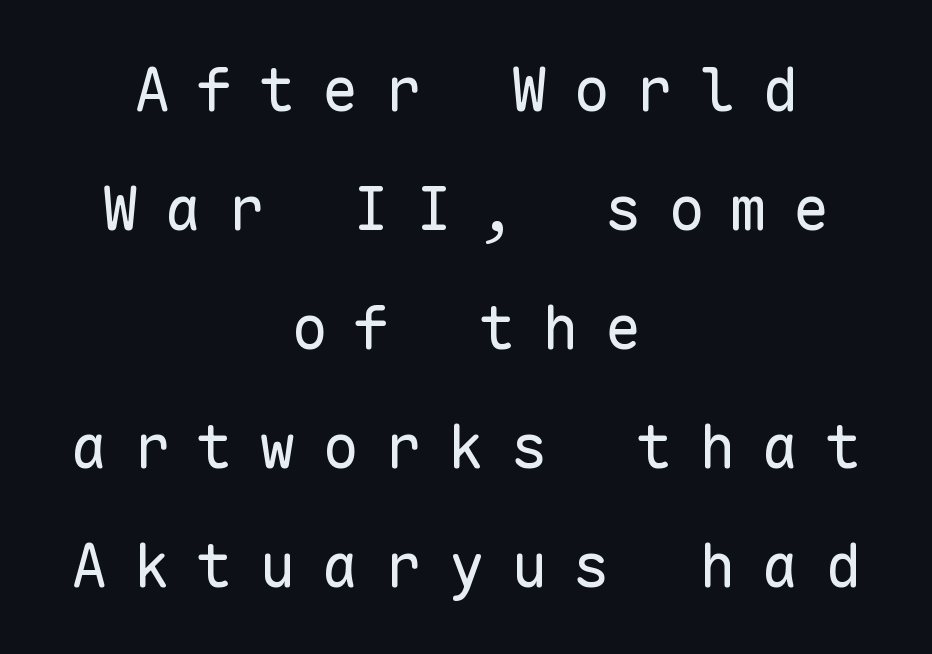
{"serif": "no", "italic": "no", "bold": "no", "weight": "regular", "width": "normal", "stroke_contrast": "low", "x_height": "medium", "monospaced": "yes", "underline": "no", "align": "center", "line_spacing": "loose", "line_spacing_ratio": 1.95, "letter_spacing": "wide", "letter_spacing_em": 0.43, "glyph_px": 61}
